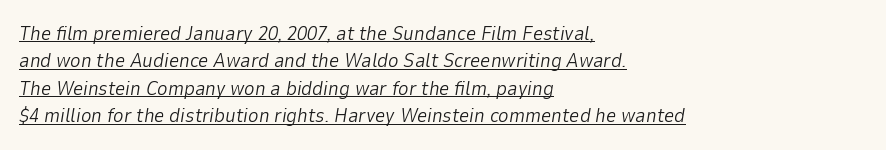
Posture: slanted. Every word sits above its own underline. A student would call this left alignment; a typographer would say flush left, rag right. Characters follow at the spacing the type designer built in. Horizontal bands of white between lines are of average thickness.
